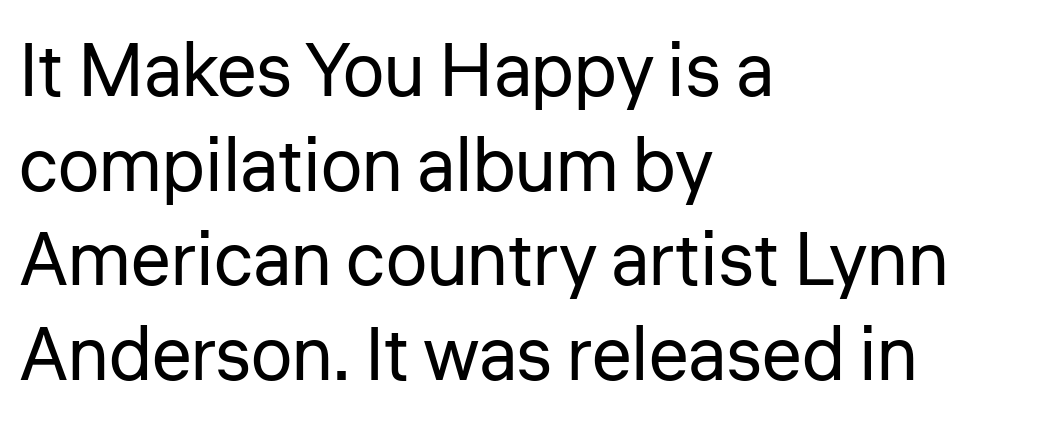
The image shows 74 px regular-weight sans-serif type, upright; set left-aligned, normal line spacing (1.28x), normal letter spacing, not underlined; low stroke contrast and a medium x-height.
